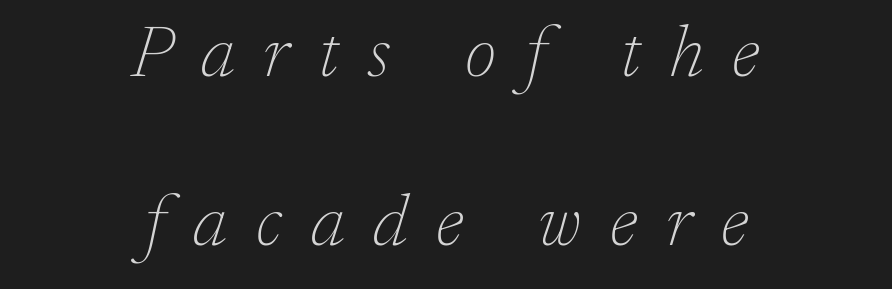
The image shows 72 px thin serif type, italic (leaning right); set centered, loose line spacing (2.35x), unusually wide letter spacing (+0.4 em), not underlined; low stroke contrast and a medium x-height.
